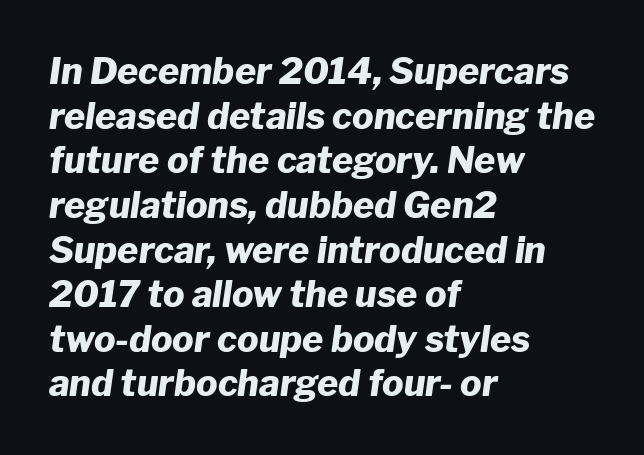
{"italic": "yes", "lean": "right", "slant_degrees": 8, "bold": "yes", "weight": "heavy", "width": "normal", "stroke_contrast": "low", "x_height": "medium", "monospaced": "no", "underline": "no", "align": "left", "line_spacing_ratio": 1.24, "letter_spacing": "normal", "letter_spacing_em": 0.0, "glyph_px": 36}
